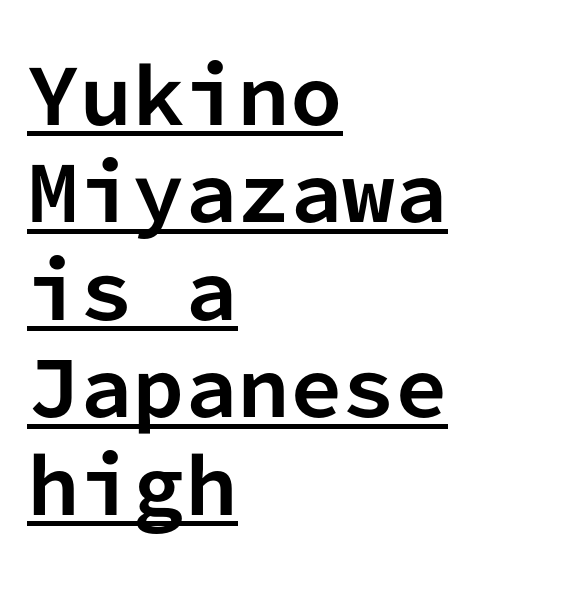
Q: Is the text bold? A: Yes.
Q: Is the text italic (slanted)? A: No, it is upright.
Q: Is the typeface a serif or a sans-serif typeface? A: Sans-serif.
Q: Is the text underlined? A: Yes.
Q: How is the paragraph aligned? A: Left-aligned.
Q: Is the spacing between letters normal or unusually wide? A: Normal.
Q: Is the spacing between lines tight, normal or loose? A: Normal.
Q: Width (condensed, normal, or wide)? A: Normal.
Q: Stroke contrast? A: Low.
Q: x-height? A: Medium.
Q: Monospaced? A: Yes.
